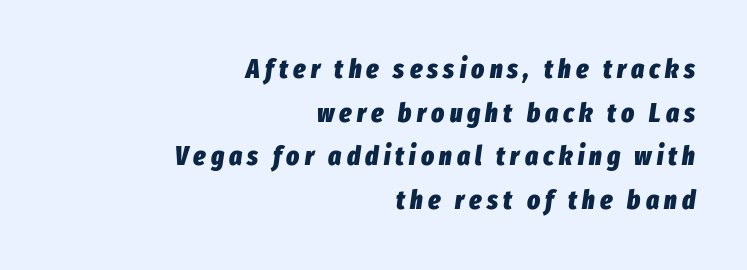
Q: Is the text bold? A: Yes.
Q: Is the text italic (slanted)? A: Yes, it leans right by about 8 degrees.
Q: Is the text underlined? A: No.
Q: How is the paragraph aligned? A: Right-aligned.
Q: Is the spacing between lines tight, normal or loose? A: Normal.
